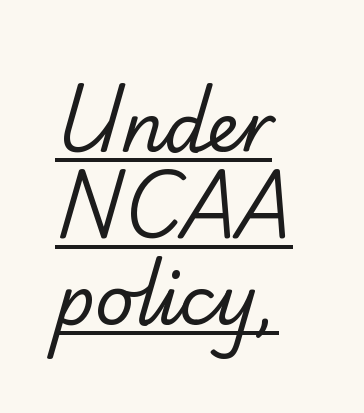
The image shows 67 px regular-weight sans-serif type; set left-aligned, normal line spacing (1.29x), normal letter spacing, underlined; low stroke contrast and a small x-height.
